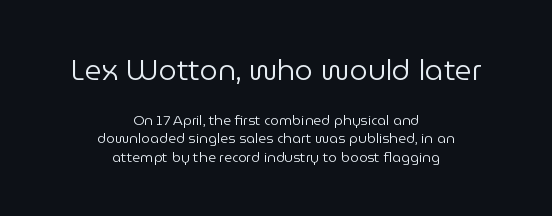
The image shows 29 px regular-weight sans-serif type, upright; set centered, normal line spacing (1.33x), normal letter spacing, not underlined; the first (top) block is 2.07x larger; low stroke contrast and a medium x-height.
